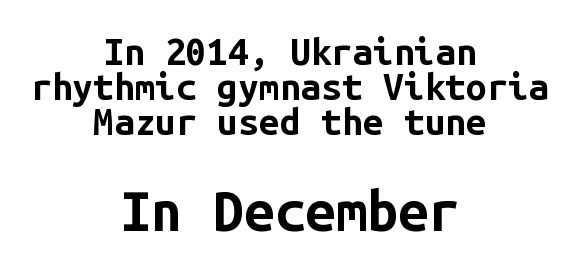
This sample trades vertical openness for compactness between lines. Posture: upright roman. Neither beginnings nor endings align; midpoints do. Decoration check: the copy has no underline. These lines are rendered in a fixed-pitch font.
